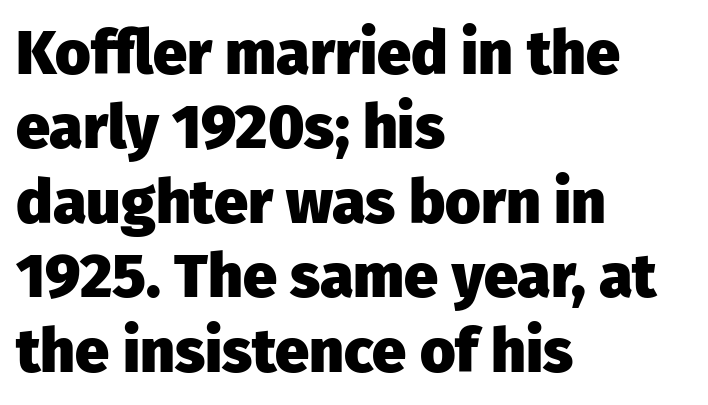
A typesetter would call this proportional, since set widths differ per character. Words appear dense and cohesive because spacing is normal. Is the block centered? No — it sits flush against the left margin. The axis of the letterforms is exactly vertical. The face used here is a sans, in the tradition of grotesques and geometrics.
